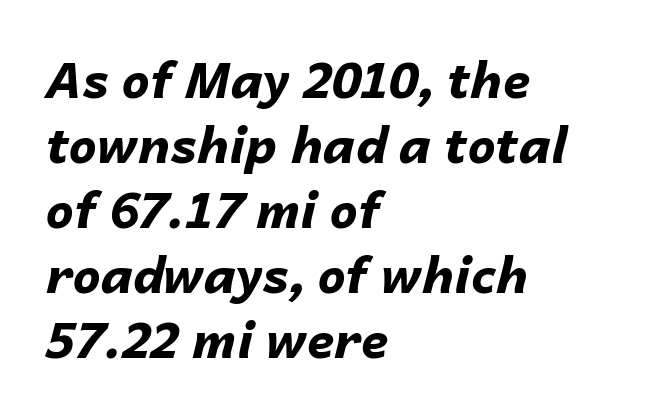
Q: Is the text bold? A: Yes.
Q: Is the text italic (slanted)? A: Yes, it leans right by about 14 degrees.
Q: Is the text underlined? A: No.
Q: How is the paragraph aligned? A: Left-aligned.
Q: Is the spacing between letters normal or unusually wide? A: Normal.
Q: Is the spacing between lines tight, normal or loose? A: Normal.
Q: Width (condensed, normal, or wide)? A: Normal.
Q: Stroke contrast? A: Low.
Q: x-height? A: Medium.
Q: Monospaced? A: No.
